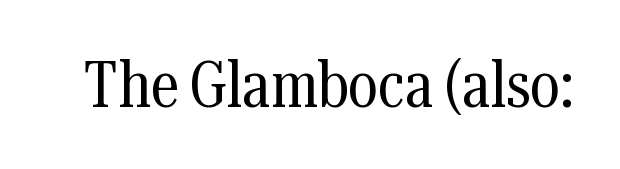
Q: Is the text bold? A: No.
Q: Is the text italic (slanted)? A: No, it is upright.
Q: Is the typeface a serif or a sans-serif typeface? A: Serif.
Q: Is the text underlined? A: No.
Q: Is the spacing between letters normal or unusually wide? A: Normal.
Q: Width (condensed, normal, or wide)? A: Condensed.
Q: Stroke contrast? A: Medium.
Q: x-height? A: Medium.
Q: Monospaced? A: No.
